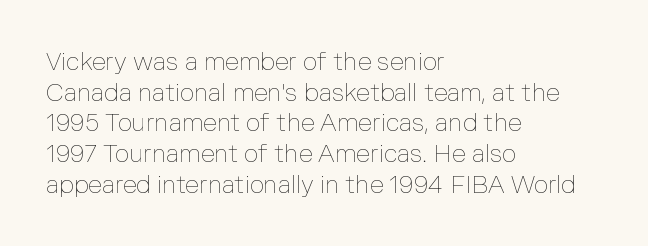
The image shows 25 px text type, upright; set left-aligned, line spacing 1.23x, normal letter spacing, not underlined.
